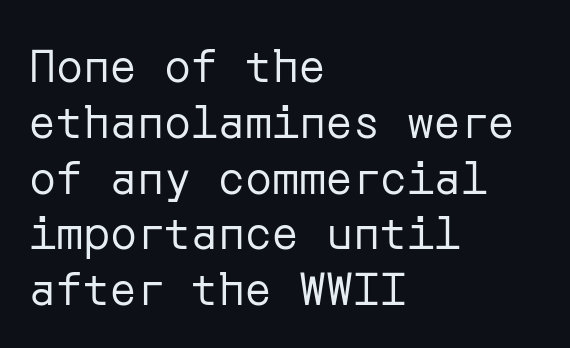
Q: Is the text bold? A: No.
Q: Is the text italic (slanted)? A: No, it is upright.
Q: Is the typeface a serif or a sans-serif typeface? A: Sans-serif.
Q: Is the text underlined? A: No.
Q: How is the paragraph aligned? A: Left-aligned.
Q: Is the spacing between letters normal or unusually wide? A: Normal.
Q: Width (condensed, normal, or wide)? A: Normal.
Q: Stroke contrast? A: Low.
Q: x-height? A: Medium.
